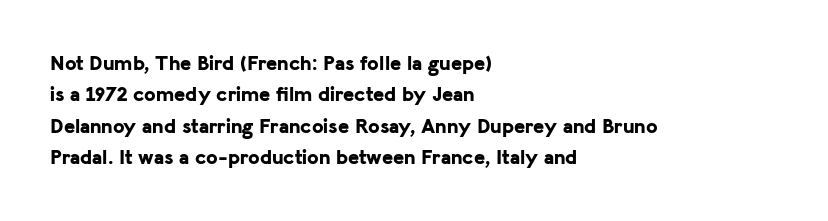
{"italic": "no", "bold": "yes", "underline": "no", "align": "left", "line_spacing": "normal", "line_spacing_ratio": 1.5, "letter_spacing": "normal", "letter_spacing_em": 0.0, "glyph_px": 21}
